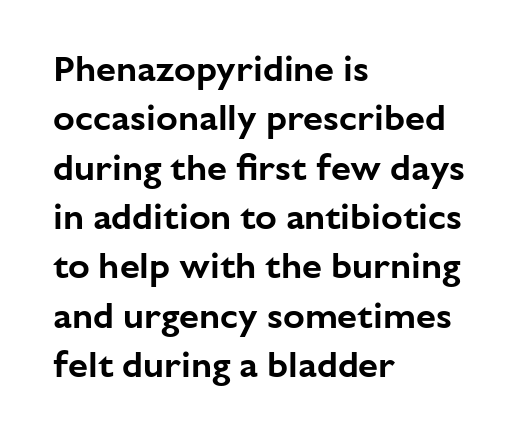
{"serif": "no", "italic": "no", "width": "normal", "stroke_contrast": "low", "x_height": "medium", "monospaced": "no", "underline": "no", "align": "left", "line_spacing": "normal", "line_spacing_ratio": 1.37, "letter_spacing": "normal", "letter_spacing_em": 0.0, "glyph_px": 36}
